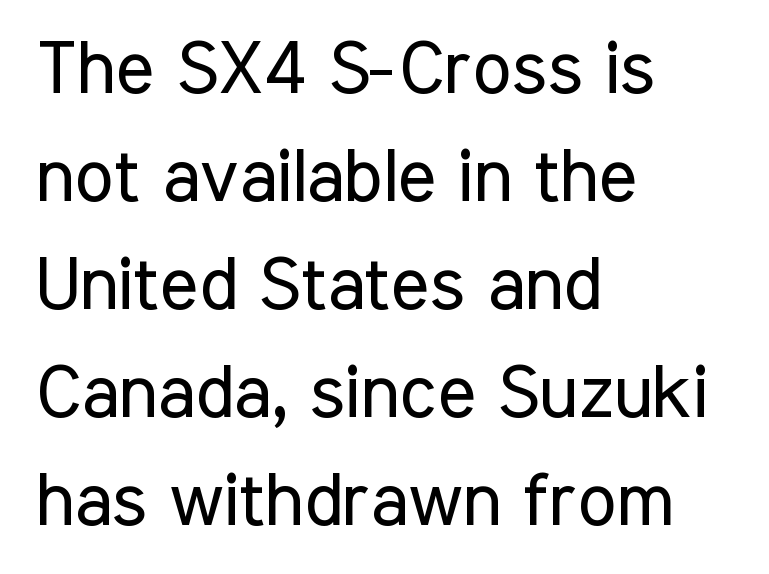
{"serif": "no", "italic": "no", "bold": "no", "weight": "regular", "width": "condensed", "stroke_contrast": "low", "x_height": "medium", "monospaced": "no", "underline": "no", "align": "left", "line_spacing": "normal", "line_spacing_ratio": 1.46, "letter_spacing": "normal", "letter_spacing_em": 0.0, "glyph_px": 74}
